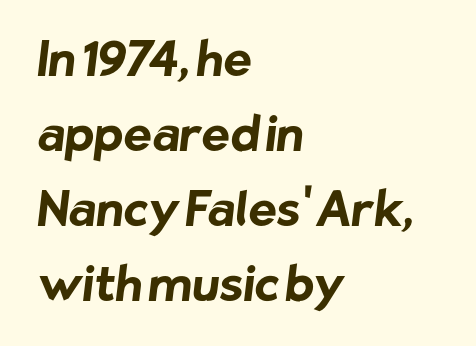
Letters rest on an invisible, unmarked baseline. Standard letterfit; no display-style spreading of the glyphs. The typesetter chose a ragged-right arrangement here. Compared with typical paragraphs, the rows here are spaced about the same. A sans-serif font was chosen for this passage. The passage shown is typed in a proportional face where columns would drift.
